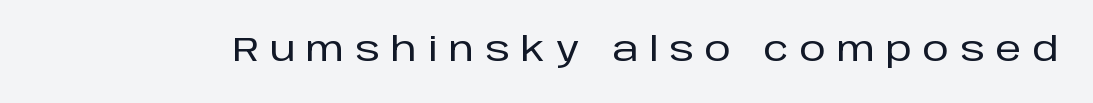
The image shows 33 px sans-serif type, upright; set unusually wide letter spacing (+0.33 em), not underlined; low stroke contrast and a large x-height.
